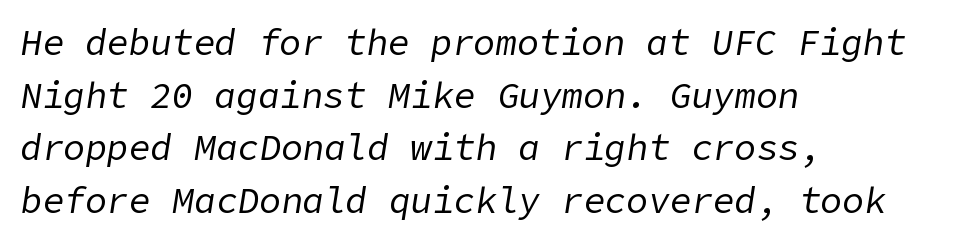
Q: Is the text bold? A: No.
Q: Is the text italic (slanted)? A: Yes, it leans right by about 9 degrees.
Q: Is the text underlined? A: No.
Q: How is the paragraph aligned? A: Left-aligned.
Q: Is the spacing between letters normal or unusually wide? A: Normal.
Q: Is the spacing between lines tight, normal or loose? A: Normal.
Q: Width (condensed, normal, or wide)? A: Normal.
Q: Stroke contrast? A: Low.
Q: x-height? A: Medium.
